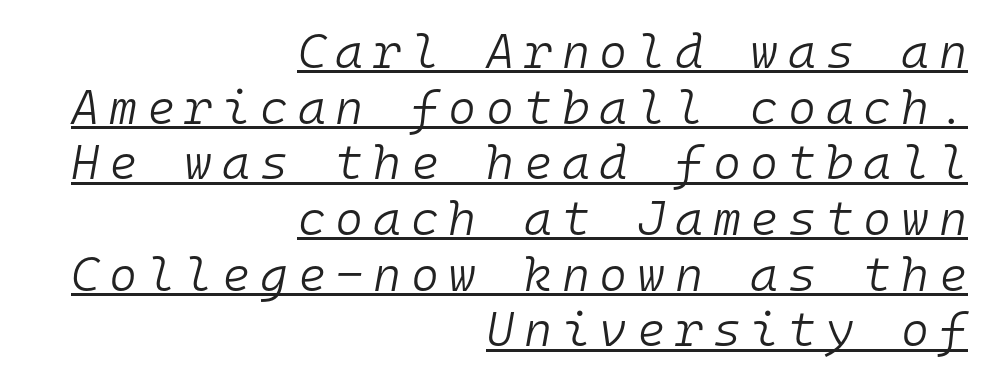
Which margin do the lines hug? The right one — the left edge is uneven. This is oblique type, the kind used for emphasis or titles. Looks like someone drew a line under every word here. Glyph-to-glyph distance is far greater than everyday printed text. The passage shown is typed in a monospace face where columns stay perfectly aligned. No chunkiness to these letters — they're not bold.
